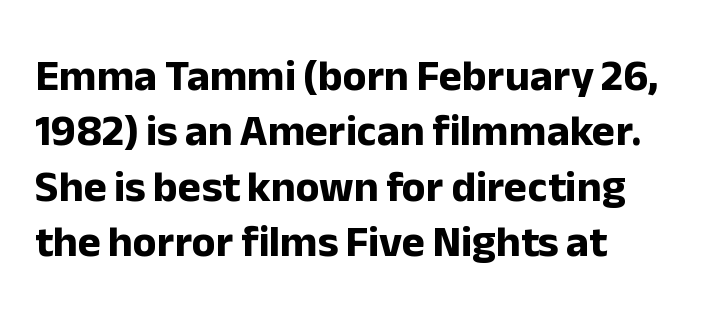
The image shows 44 px bold sans-serif type, upright; set left-aligned, normal line spacing (1.26x), normal letter spacing, not underlined; low stroke contrast and a medium x-height.
